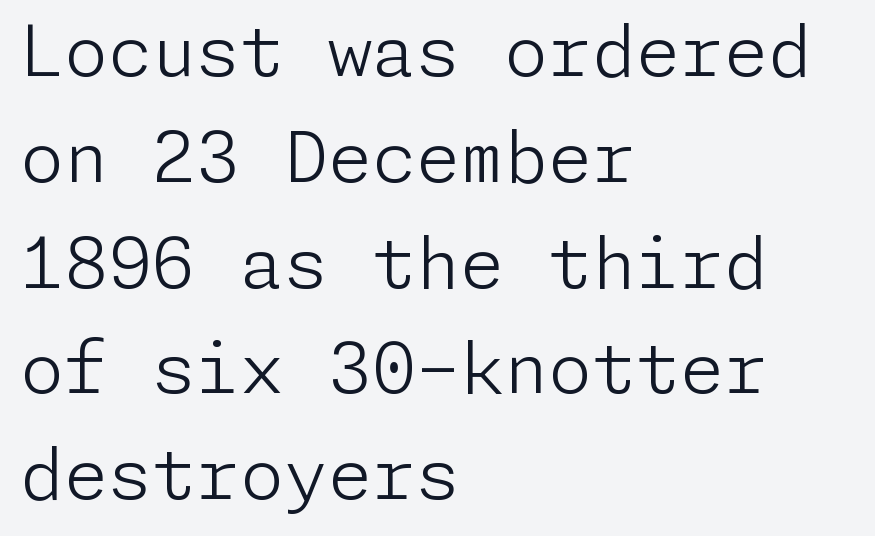
Tracking value appears to be zero — textbook default spacing. Where is the straight margin? On the left. Regular leading. Each stroke keeps to a modest, everyday thickness or less.
